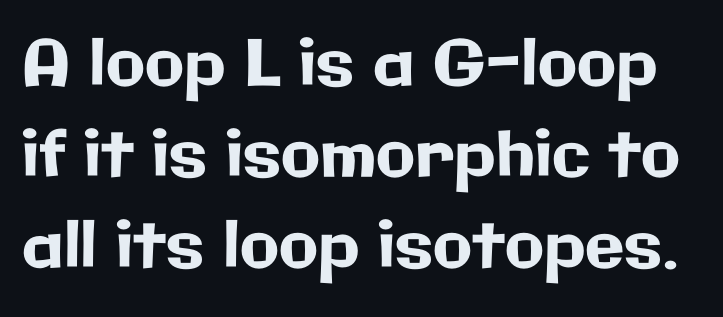
Leading matches the norm, producing a regular column. The passage shown is not underscored anywhere. Think of a printed novel: that variable character pitch is what you see here. This sample uses plain, unmodified letter spacing.
